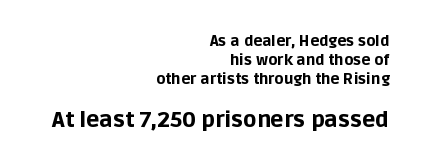
Q: Is the text bold? A: Yes.
Q: Is the text italic (slanted)? A: No, it is upright.
Q: Is the text underlined? A: No.
Q: How is the paragraph aligned? A: Right-aligned.
Q: Is the spacing between letters normal or unusually wide? A: Normal.
Q: Is the spacing between lines tight, normal or loose? A: Normal.
Q: Which block of text is set in a larger size, the first (top) or the second (bottom)? A: The second (bottom) one.
